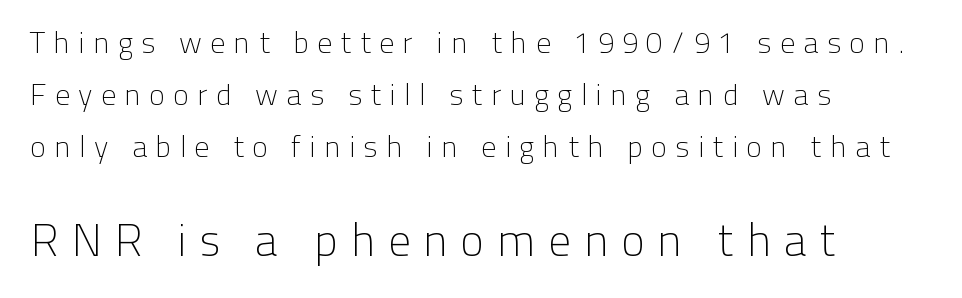
Q: Is the text bold? A: No.
Q: Is the text italic (slanted)? A: No, it is upright.
Q: Is the typeface a serif or a sans-serif typeface? A: Sans-serif.
Q: Is the text underlined? A: No.
Q: How is the paragraph aligned? A: Left-aligned.
Q: Is the spacing between letters normal or unusually wide? A: Unusually wide.
Q: Which block of text is set in a larger size, the first (top) or the second (bottom)? A: The second (bottom) one.
Q: Width (condensed, normal, or wide)? A: Normal.
Q: Stroke contrast? A: Low.
Q: x-height? A: Medium.
Q: Monospaced? A: No.
